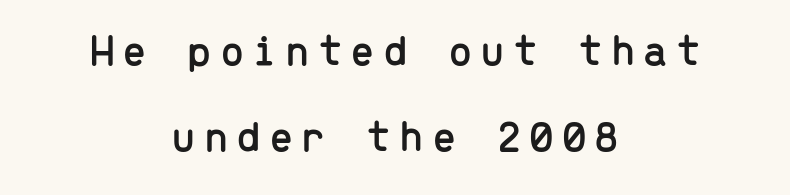
The image shows 44 px sans-serif type, upright, monospaced; set centered, loose line spacing (1.95x), not underlined; low stroke contrast and a medium x-height.
